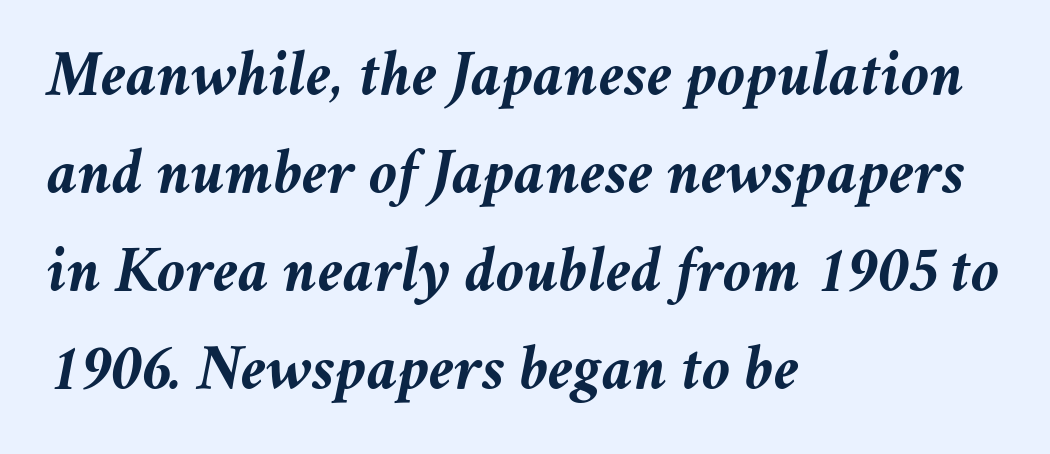
Vertically, the passage feels balanced, rows spaced as you'd expect. Type without underlining. The glyphs look as if they've been sheared to an angle. The face used here is rendered with its standard letterfit. Here the designer chose a conventional face with non-uniform glyph widths.
